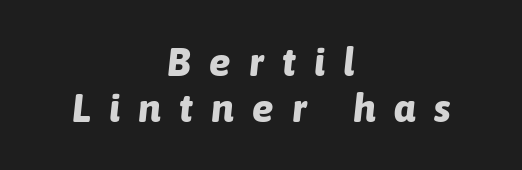
If you drew a line through each stem, it would be angled. The rag falls on both sides of this text block equally. Look at the tracking — it's clearly loosened, letters drifting apart. Each glyph is drawn with heavy, bold strokes. Proportional: the letters do not fall into vertical columns. Check the space under the baseline: it is left empty.
